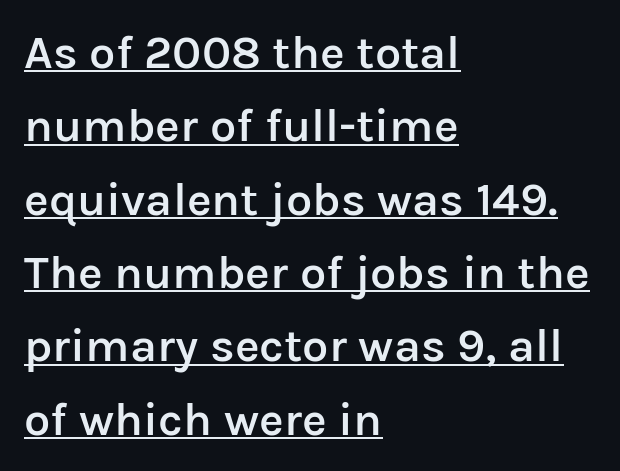
Casual observation: everything's shoved over to the left. A typesetter would label this face a sans. A fair bit of extra ink — the face is semibold, not bold. The gaps between neighbouring characters are ordinary and unremarkable. The lettering holds an erect, upright posture throughout. The rendering uses natural spacing where letterforms have individual widths.
